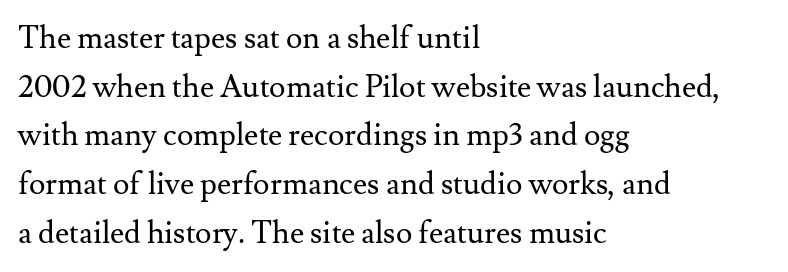
The passage shown is typeset with a serif family. These lines keep a tight, regular rhythm from letter to letter. The face looks like a standard text weight, possibly lighter. One-word summary of the alignment: left. Vertically, the passage feels balanced, rows spaced as you'd expect.
